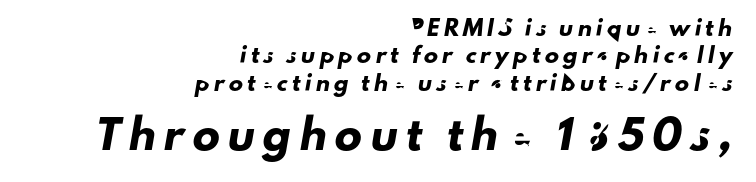
{"underline": "no", "align": "right", "line_spacing": "loose", "line_spacing_ratio": 1.96, "letter_spacing": "wide", "letter_spacing_em": 0.32, "larger_block": "second", "size_ratio": 1.93, "glyph_px": 27}
